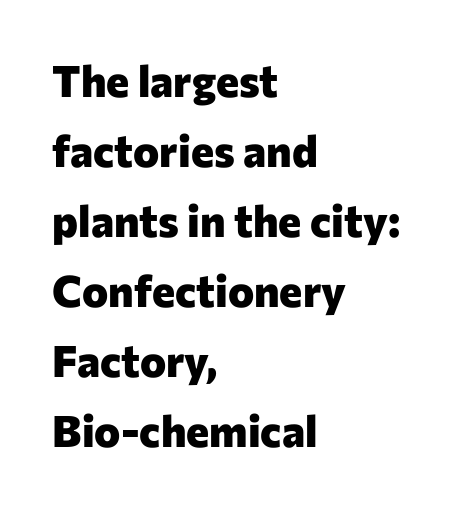
{"serif": "no", "italic": "no", "bold": "yes", "weight": "heavy", "width": "normal", "stroke_contrast": "low", "x_height": "medium", "monospaced": "no", "underline": "no", "align": "left", "line_spacing": "normal", "line_spacing_ratio": 1.59, "letter_spacing": "normal", "letter_spacing_em": 0.0, "glyph_px": 44}
